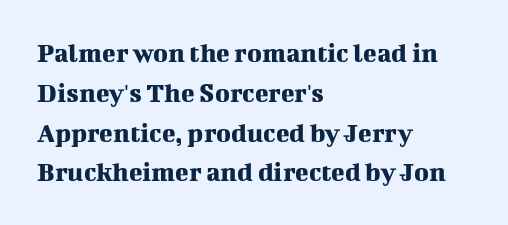
Q: Is the text italic (slanted)? A: No, it is upright.
Q: Is the typeface a serif or a sans-serif typeface? A: Serif.
Q: Is the text underlined? A: No.
Q: How is the paragraph aligned? A: Left-aligned.
Q: Is the spacing between letters normal or unusually wide? A: Normal.
Q: Is the spacing between lines tight, normal or loose? A: Normal.
Q: Width (condensed, normal, or wide)? A: Normal.
Q: Stroke contrast? A: Medium.
Q: x-height? A: Medium.
Q: Monospaced? A: No.
